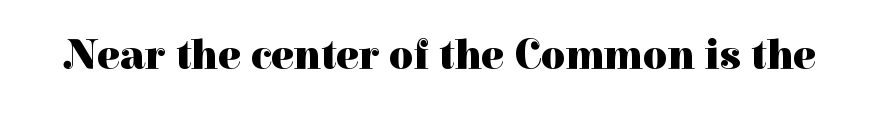
{"serif": "yes", "italic": "no", "bold": "yes", "weight": "heavy", "width": "normal", "stroke_contrast": "high", "x_height": "medium", "monospaced": "no", "underline": "no", "letter_spacing": "normal", "letter_spacing_em": 0.0, "glyph_px": 42}
